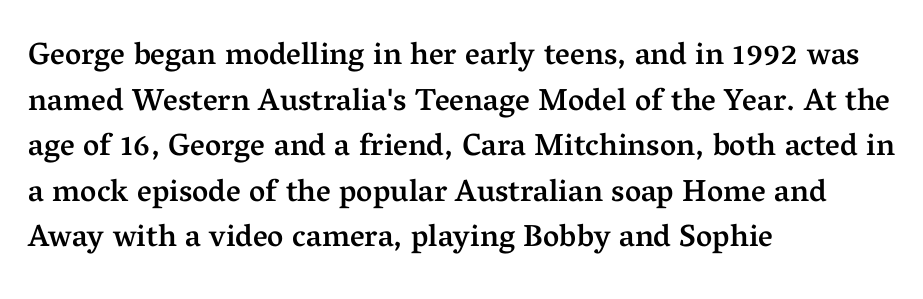
Q: Is the text bold? A: Semi-bold.
Q: Is the text italic (slanted)? A: No, it is upright.
Q: Is the typeface a serif or a sans-serif typeface? A: Serif.
Q: Is the text underlined? A: No.
Q: How is the paragraph aligned? A: Left-aligned.
Q: Is the spacing between letters normal or unusually wide? A: Normal.
Q: Is the spacing between lines tight, normal or loose? A: Normal.
Q: Width (condensed, normal, or wide)? A: Normal.
Q: Stroke contrast? A: Medium.
Q: x-height? A: Medium.
Q: Monospaced? A: No.
